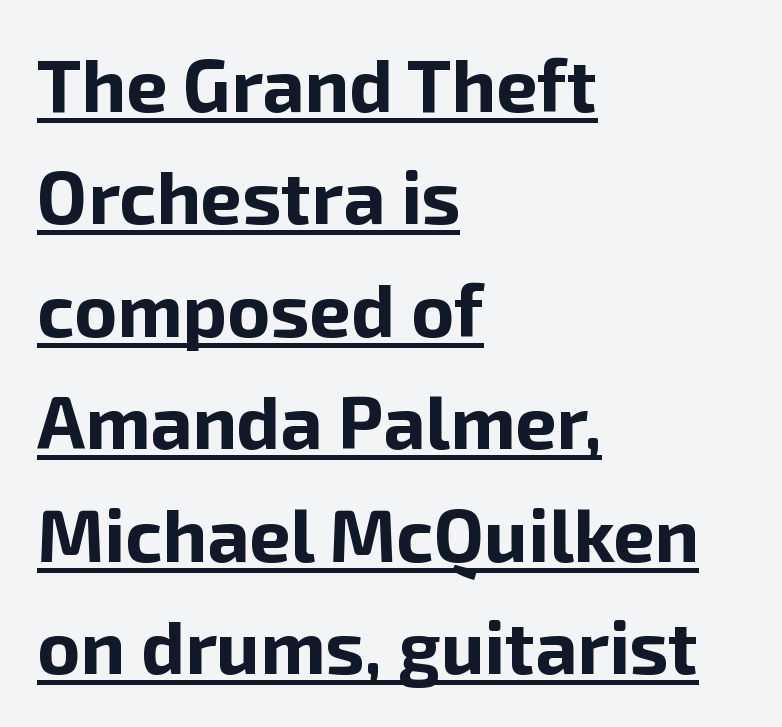
Every stem runs plumb, perpendicular to the baseline. The rows are spaced the way most documents space them. What kind of face is this? One without serifs — a sans. How are the letters spaced? Ordinarily, with no added tracking. Every word sits above its own underline.
